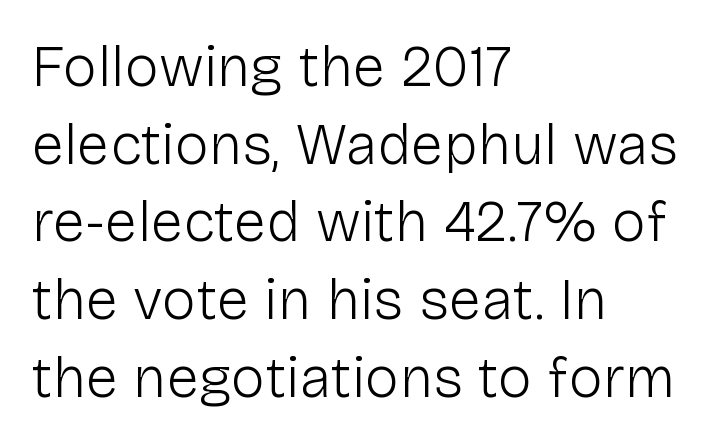
The image shows 58 px light sans-serif type, upright; set left-aligned, normal line spacing (1.34x), normal letter spacing, not underlined; low stroke contrast and a medium x-height.
